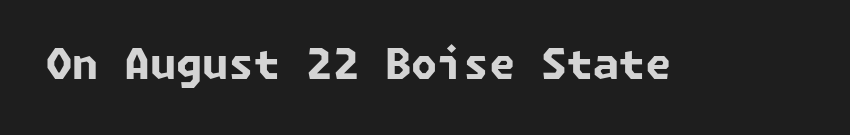
Q: Is the text bold? A: Yes.
Q: Is the typeface a serif or a sans-serif typeface? A: Sans-serif.
Q: Is the text underlined? A: No.
Q: Is the spacing between letters normal or unusually wide? A: Normal.
Q: Width (condensed, normal, or wide)? A: Normal.
Q: Stroke contrast? A: Low.
Q: x-height? A: Medium.
